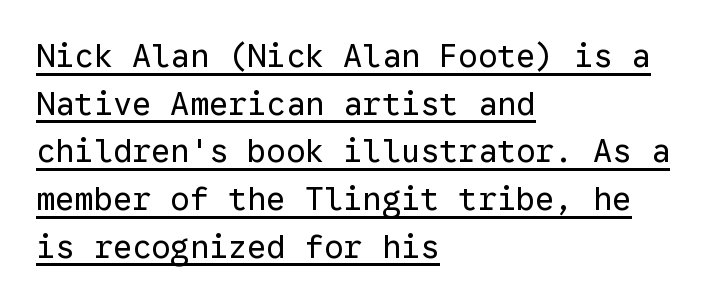
This sample has the even, mechanical cadence of fixed-width lettering. Spacing between characters is what you'd get straight out of the box. Tall strokes in this sample are plumb rather than angled. This is not heavy type; no bold has been used. Honestly, the row spacing looks completely unremarkable.
